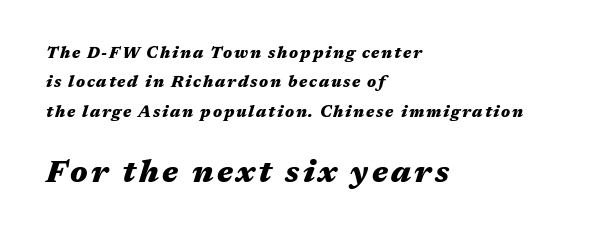
Q: Is the text bold? A: Yes.
Q: Is the text italic (slanted)? A: Yes, it leans right by about 17 degrees.
Q: Is the text underlined? A: No.
Q: How is the paragraph aligned? A: Left-aligned.
Q: Which block of text is set in a larger size, the first (top) or the second (bottom)? A: The second (bottom) one.
Q: Width (condensed, normal, or wide)? A: Wide.
Q: Stroke contrast? A: Medium.
Q: x-height? A: Medium.
Q: Monospaced? A: No.
